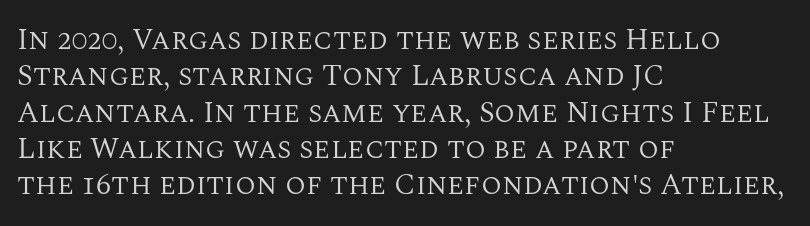
Q: Is the text bold? A: No.
Q: Is the text italic (slanted)? A: No, it is upright.
Q: Is the typeface a serif or a sans-serif typeface? A: Serif.
Q: Is the text underlined? A: No.
Q: How is the paragraph aligned? A: Left-aligned.
Q: Is the spacing between letters normal or unusually wide? A: Normal.
Q: Width (condensed, normal, or wide)? A: Normal.
Q: Stroke contrast? A: Medium.
Q: x-height? A: Large.
Q: Monospaced? A: No.
